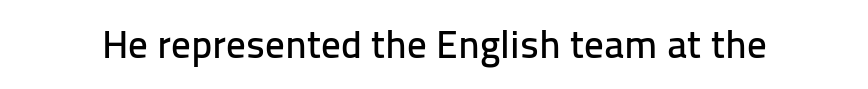
The image shows 39 px sans-serif type, upright; set normal letter spacing, not underlined; low stroke contrast and a medium x-height.
